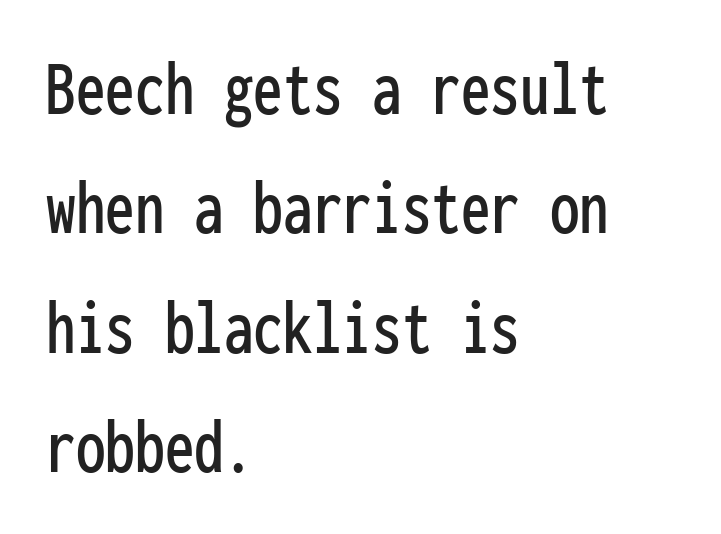
{"serif": "no", "italic": "no", "width": "condensed", "stroke_contrast": "low", "x_height": "medium", "monospaced": "yes", "underline": "no", "align": "left", "line_spacing": "normal", "line_spacing_ratio": 1.51, "letter_spacing": "normal", "letter_spacing_em": 0.0, "glyph_px": 79}
